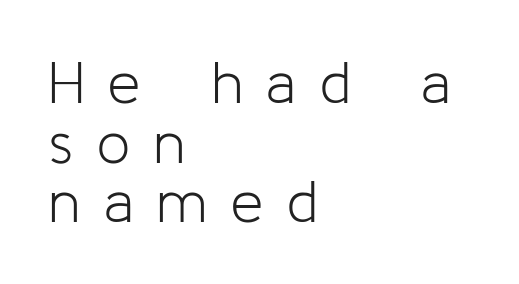
Q: Is the text bold? A: No.
Q: Is the text italic (slanted)? A: No, it is upright.
Q: Is the typeface a serif or a sans-serif typeface? A: Sans-serif.
Q: Is the text underlined? A: No.
Q: How is the paragraph aligned? A: Left-aligned.
Q: Is the spacing between letters normal or unusually wide? A: Unusually wide.
Q: Is the spacing between lines tight, normal or loose? A: Tight.
Q: Width (condensed, normal, or wide)? A: Normal.
Q: Stroke contrast? A: Low.
Q: x-height? A: Medium.
Q: Monospaced? A: No.
